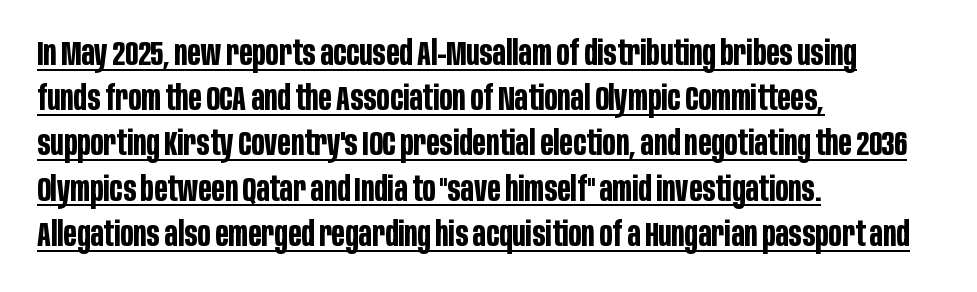
{"serif": "no", "italic": "no", "bold": "yes", "weight": "bold", "width": "condensed", "stroke_contrast": "low", "x_height": "large", "monospaced": "no", "underline": "yes", "align": "left", "line_spacing": "normal", "line_spacing_ratio": 1.33, "letter_spacing": "normal", "letter_spacing_em": 0.0, "glyph_px": 34}
